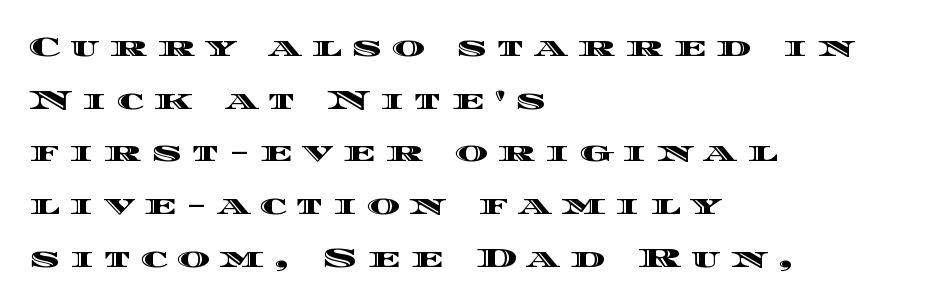
{"italic": "no", "width": "wide", "x_height": "large", "monospaced": "no", "underline": "no", "align": "left", "line_spacing_ratio": 1.88, "letter_spacing": "wide", "letter_spacing_em": 0.35, "glyph_px": 28}
